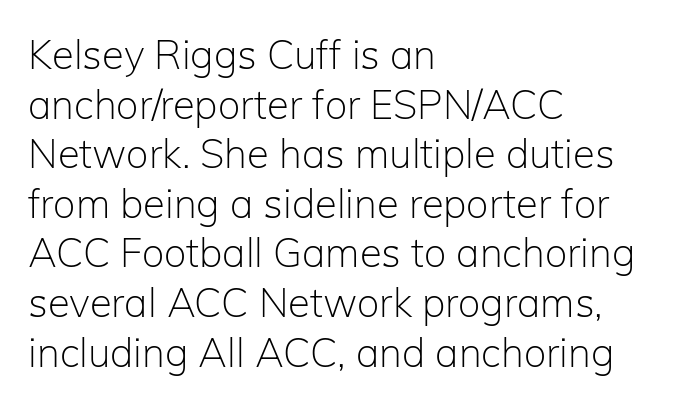
Heaviness? Minimal to ordinary, like unemphasized prose. Glyph-to-glyph distance matches everyday printed text. Quick note: underline off. Spacing verdict: proportional, widths tailored to each character. Each line starts at the same left margin while the right side varies. Check where the strokes stop: nothing finishes them off — pure sans.
